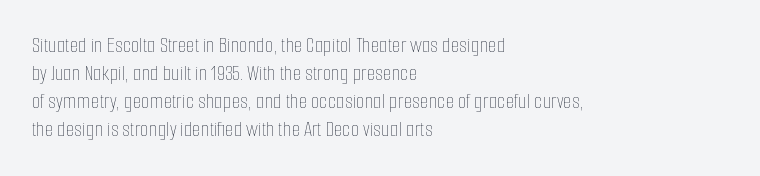
The image shows 22 px text type, upright; set left-aligned, normal line spacing (1.28x), normal letter spacing, not underlined.
